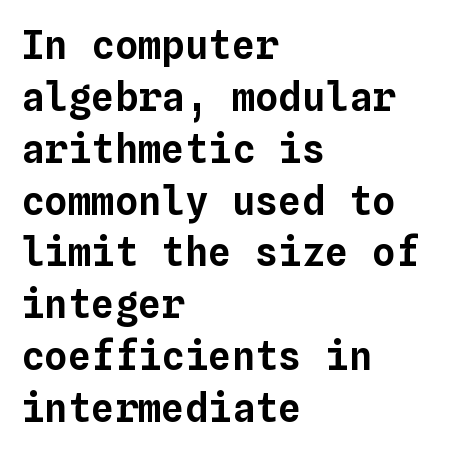
The image shows 39 px text type, upright, monospaced; set left-aligned, normal line spacing (1.33x), normal letter spacing, not underlined; low stroke contrast and a medium x-height.
